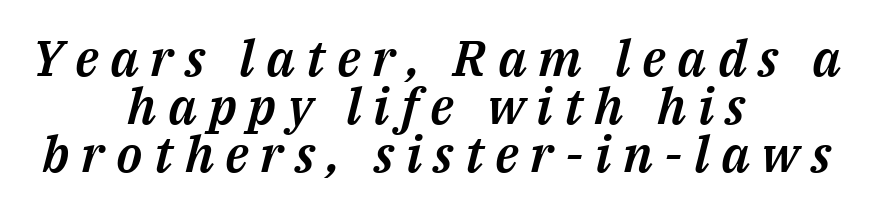
Q: Is the text italic (slanted)? A: Yes, it leans right by about 14 degrees.
Q: Is the text underlined? A: No.
Q: How is the paragraph aligned? A: Centered.
Q: Is the spacing between letters normal or unusually wide? A: Unusually wide.
Q: Is the spacing between lines tight, normal or loose? A: Tight.
Q: Width (condensed, normal, or wide)? A: Normal.
Q: Stroke contrast? A: Medium.
Q: x-height? A: Medium.
Q: Monospaced? A: No.
